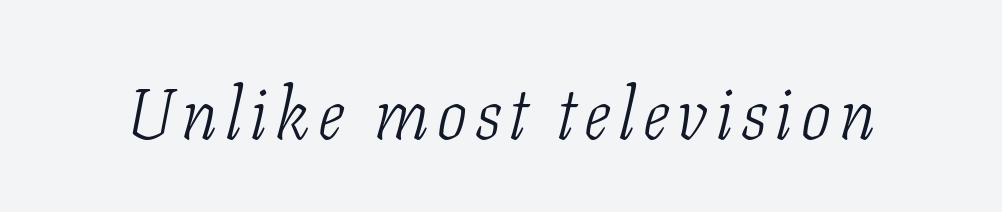
Q: Is the text bold? A: No.
Q: Is the text italic (slanted)? A: Yes, it leans right by about 11 degrees.
Q: Is the typeface a serif or a sans-serif typeface? A: Serif.
Q: Is the text underlined? A: No.
Q: Width (condensed, normal, or wide)? A: Condensed.
Q: Stroke contrast? A: Low.
Q: x-height? A: Medium.
Q: Monospaced? A: No.
